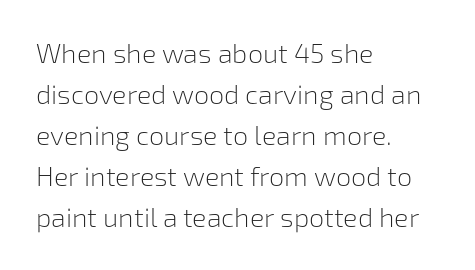
The image shows 27 px text type, upright; set left-aligned, normal line spacing (1.52x), normal letter spacing, not underlined.
